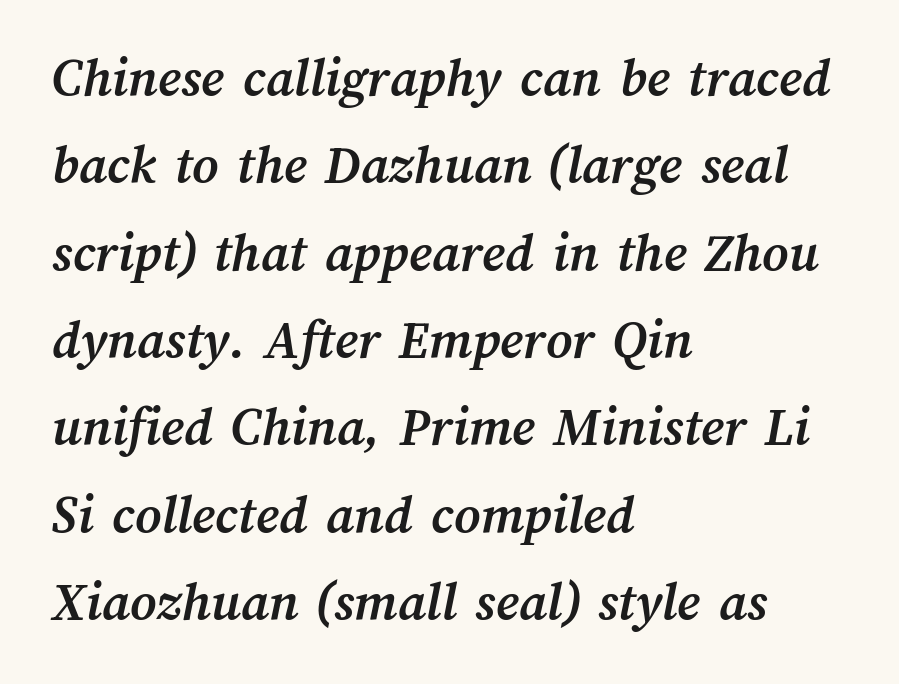
Q: Is the text bold? A: Yes.
Q: Is the text underlined? A: No.
Q: How is the paragraph aligned? A: Left-aligned.
Q: Is the spacing between letters normal or unusually wide? A: Normal.
Q: Is the spacing between lines tight, normal or loose? A: Normal.
Q: Width (condensed, normal, or wide)? A: Normal.
Q: Stroke contrast? A: Medium.
Q: x-height? A: Medium.
Q: Monospaced? A: No.
